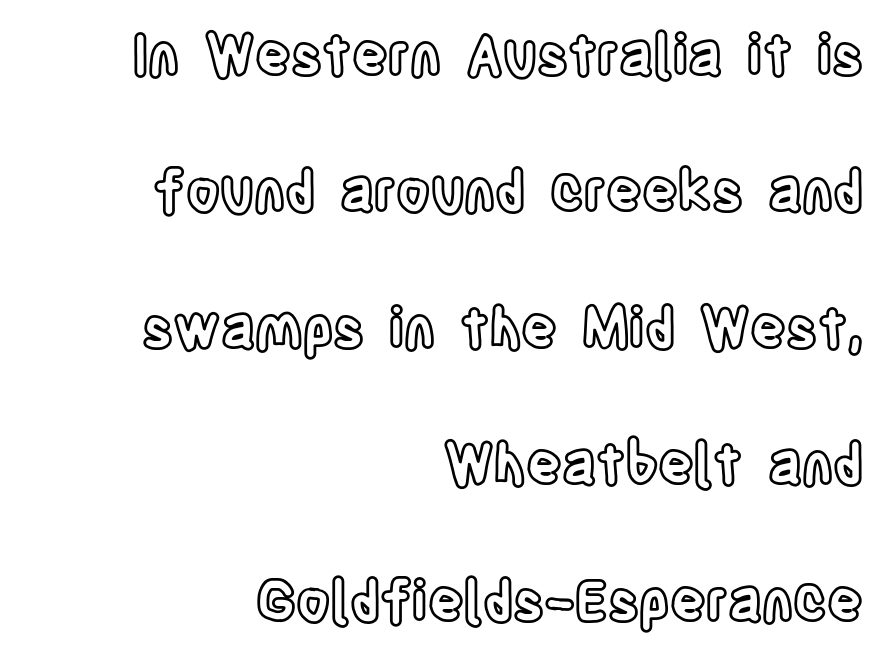
The block of text is sparse from top to bottom, with ample space between rows. A flush-right, rag-left setting is used for this passage. These lines are rendered in a variable-pitch font. The lettering stays uniformly vertical, giving the passage a roman look. Decoration check: the copy has no underline.
